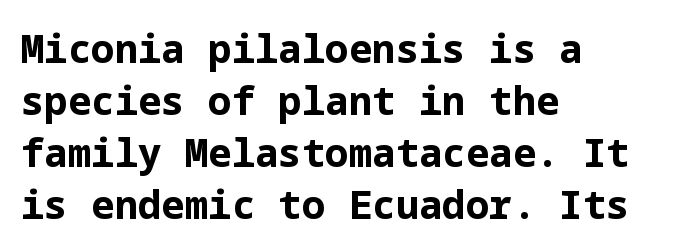
Bold? Absolutely — the strokes are thick and heavy. The lettering holds an erect, upright posture throughout. Any mark beneath the type? The region is blank. Alignment: flush left.
